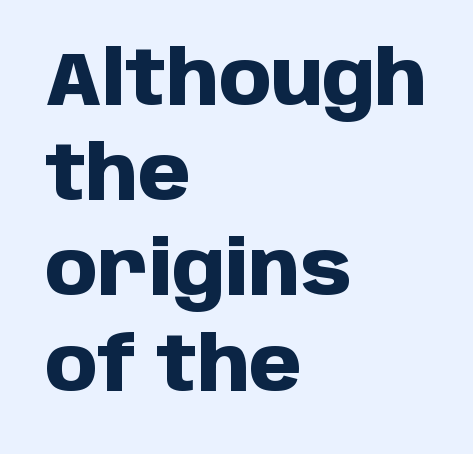
{"serif": "no", "italic": "no", "bold": "yes", "weight": "heavy", "width": "normal", "stroke_contrast": "low", "x_height": "large", "monospaced": "no", "underline": "no", "align": "left", "line_spacing": "normal", "line_spacing_ratio": 1.27, "letter_spacing": "normal", "letter_spacing_em": 0.0, "glyph_px": 75}
